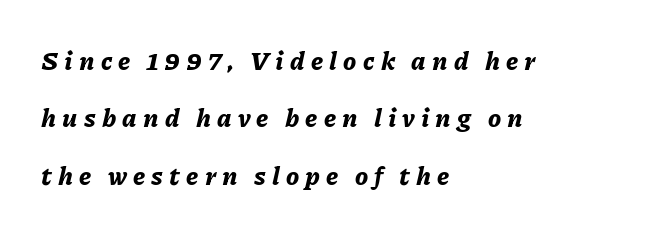
{"italic": "yes", "lean": "right", "slant_degrees": 11, "bold": "yes", "underline": "no", "align": "left", "line_spacing": "loose", "line_spacing_ratio": 2.21, "letter_spacing": "wide", "letter_spacing_em": 0.24, "glyph_px": 26}
